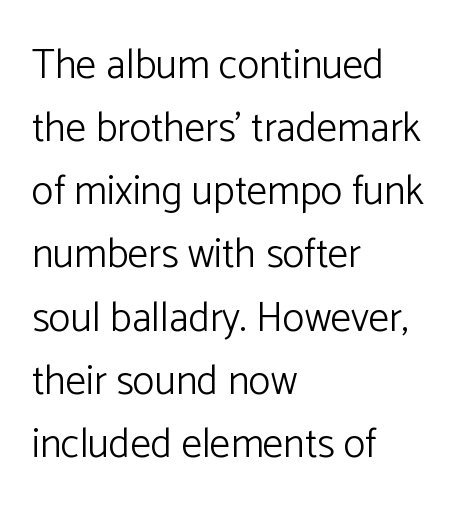
Q: Is the text bold? A: No.
Q: Is the text italic (slanted)? A: No, it is upright.
Q: Is the typeface a serif or a sans-serif typeface? A: Sans-serif.
Q: Is the text underlined? A: No.
Q: How is the paragraph aligned? A: Left-aligned.
Q: Is the spacing between letters normal or unusually wide? A: Normal.
Q: Is the spacing between lines tight, normal or loose? A: Normal.
Q: Width (condensed, normal, or wide)? A: Normal.
Q: Stroke contrast? A: Low.
Q: x-height? A: Medium.
Q: Monospaced? A: No.
